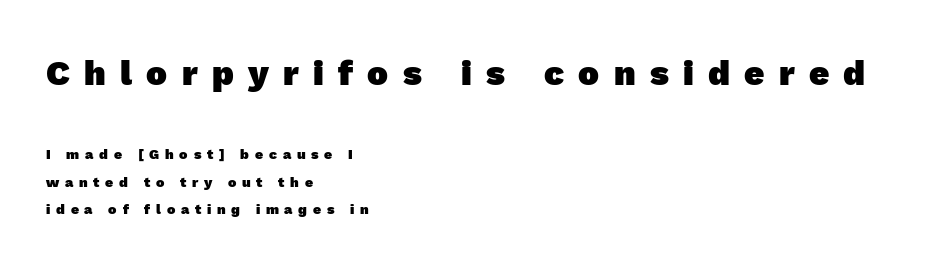
{"serif": "no", "bold": "yes", "weight": "heavy", "width": "normal", "x_height": "medium", "monospaced": "no", "underline": "no", "align": "left", "line_spacing": "loose", "line_spacing_ratio": 1.97, "letter_spacing": "wide", "letter_spacing_em": 0.41, "larger_block": "first", "size_ratio": 2.5, "glyph_px": 35}
